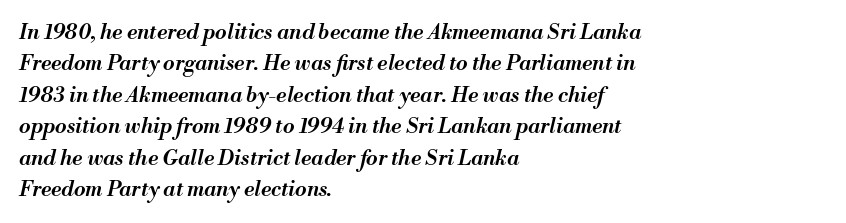
Is there much room between lines? A standard amount, neither cramped nor airy. What weight is shown? A semibold, between regular and bold. Check the space under the baseline: it is left empty. This is oblique type, the kind used for emphasis or titles. Horizontal alignment here is leftward, the default for most running prose.
